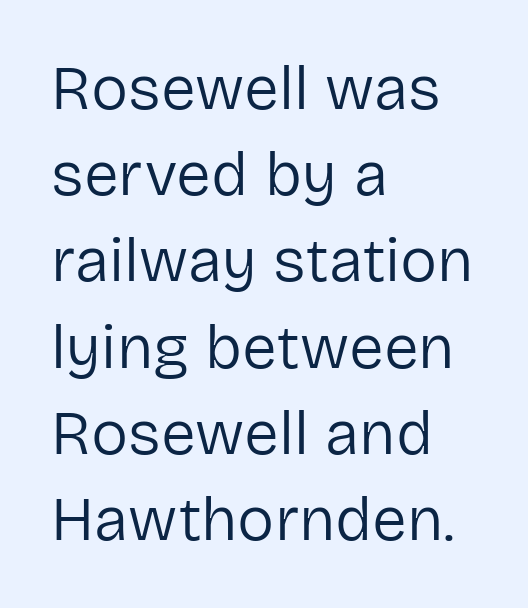
The image shows 62 px regular-weight sans-serif type, upright; set left-aligned, normal line spacing (1.39x), normal letter spacing, not underlined; low stroke contrast and a medium x-height.
